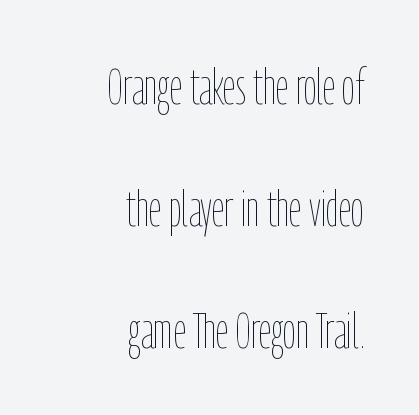
The image shows 50 px thin, condensed type, upright; set right-aligned, loose line spacing (2.44x), normal letter spacing, not underlined; low stroke contrast and a medium x-height.
